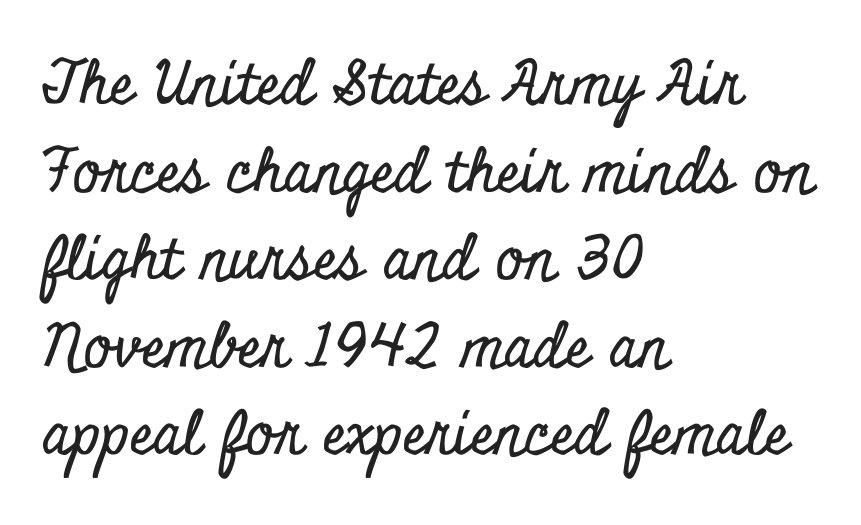
{"serif": "yes", "width": "condensed", "stroke_contrast": "low", "x_height": "small", "monospaced": "no", "underline": "no", "align": "left", "line_spacing": "normal", "line_spacing_ratio": 1.46, "letter_spacing": "normal", "letter_spacing_em": 0.0, "glyph_px": 60}
